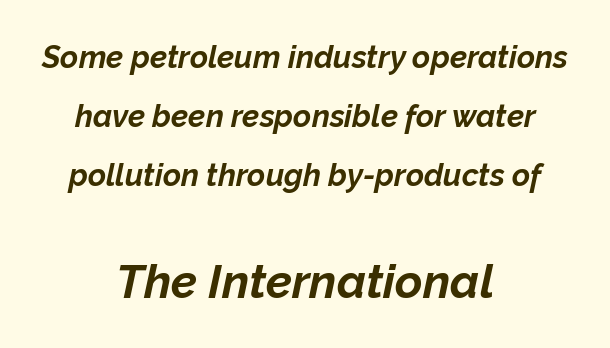
{"italic": "yes", "lean": "right", "slant_degrees": 12, "bold": "yes", "weight": "bold", "width": "normal", "stroke_contrast": "low", "x_height": "medium", "monospaced": "no", "underline": "no", "align": "center", "line_spacing": "loose", "line_spacing_ratio": 1.91, "letter_spacing": "normal", "letter_spacing_em": 0.0, "larger_block": "second", "size_ratio": 1.52, "glyph_px": 47}
